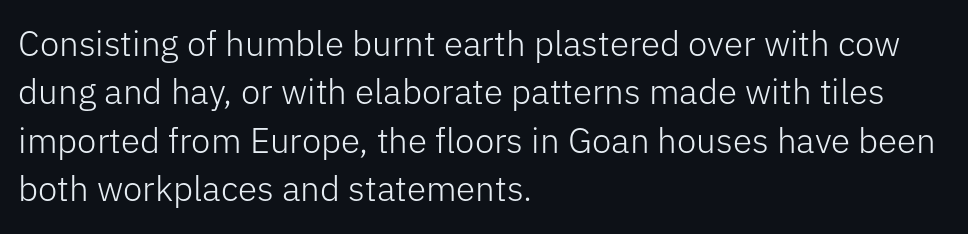
It's the straight-up-and-down kind of type. This sample has the flowing, uneven cadence of proportional lettering. The weight would be labelled regular, book, light, or lighter still. Nobody touched the tracking dial on this one.
